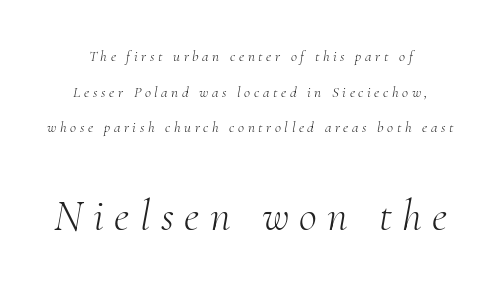
Q: Is the text bold? A: No.
Q: Is the text italic (slanted)? A: Yes, it leans right by about 10 degrees.
Q: Is the typeface a serif or a sans-serif typeface? A: Serif.
Q: Is the text underlined? A: No.
Q: How is the paragraph aligned? A: Centered.
Q: Is the spacing between letters normal or unusually wide? A: Unusually wide.
Q: Is the spacing between lines tight, normal or loose? A: Loose.
Q: Which block of text is set in a larger size, the first (top) or the second (bottom)? A: The second (bottom) one.
Q: Width (condensed, normal, or wide)? A: Normal.
Q: Stroke contrast? A: Medium.
Q: x-height? A: Small.
Q: Monospaced? A: No.
